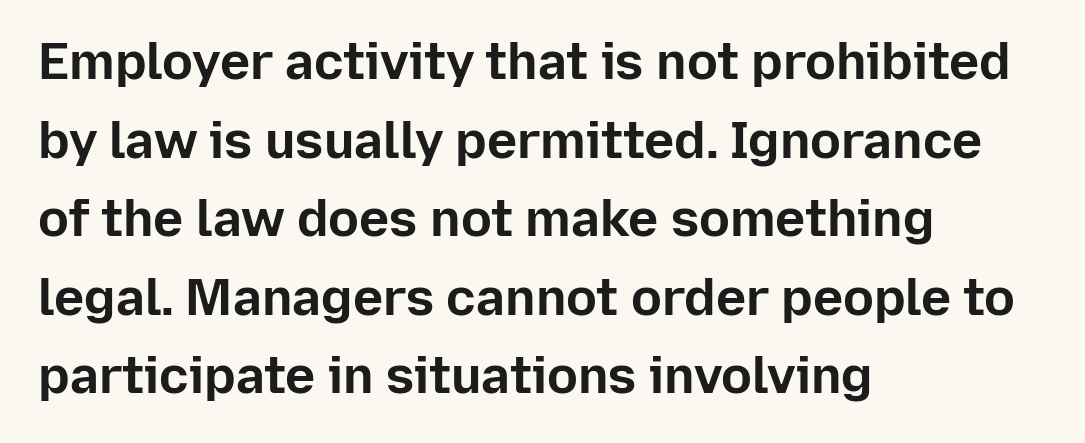
The image shows 51 px bold sans-serif type, upright; set left-aligned, normal line spacing (1.54x), normal letter spacing, not underlined; low stroke contrast and a medium x-height.
